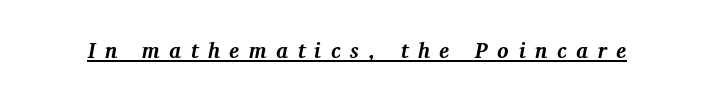
The image shows 21 px bold type, italic (leaning right); set unusually wide letter spacing (+0.46 em), underlined.
